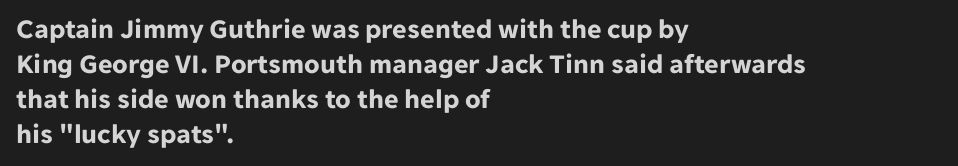
Q: Is the text bold? A: Yes.
Q: Is the text italic (slanted)? A: No, it is upright.
Q: Is the typeface a serif or a sans-serif typeface? A: Sans-serif.
Q: Is the text underlined? A: No.
Q: How is the paragraph aligned? A: Left-aligned.
Q: Is the spacing between letters normal or unusually wide? A: Normal.
Q: Is the spacing between lines tight, normal or loose? A: Normal.
Q: Width (condensed, normal, or wide)? A: Normal.
Q: Stroke contrast? A: Low.
Q: x-height? A: Medium.
Q: Monospaced? A: No.
